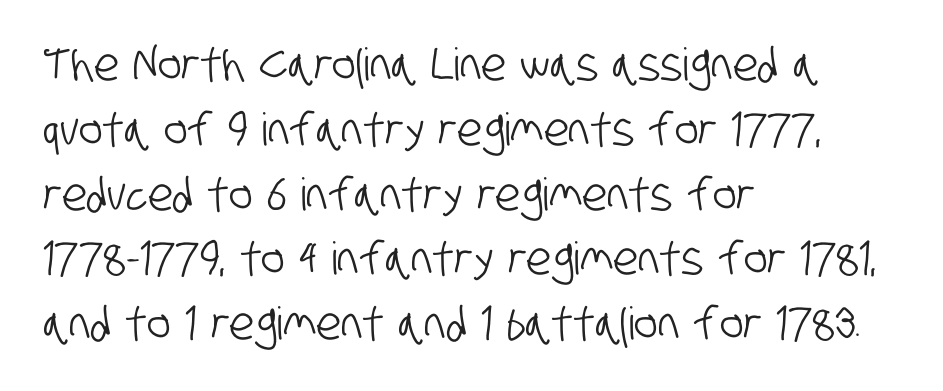
Q: Is the typeface a serif or a sans-serif typeface? A: Sans-serif.
Q: Is the text underlined? A: No.
Q: How is the paragraph aligned? A: Left-aligned.
Q: Is the spacing between letters normal or unusually wide? A: Normal.
Q: Is the spacing between lines tight, normal or loose? A: Normal.
Q: Width (condensed, normal, or wide)? A: Condensed.
Q: Stroke contrast? A: Low.
Q: x-height? A: Large.
Q: Monospaced? A: No.
